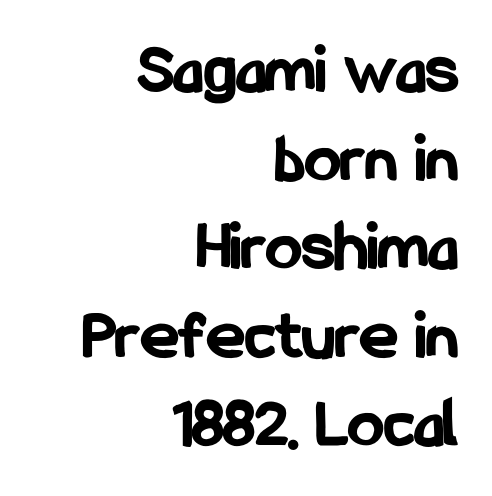
Bare-footed words on every line. Notice how the passage keeps a crisp vertical edge on the right only. Note the varied advance widths — an 'i' is clearly narrower than an 'm'. The rendering uses a bold face; every stroke is thick and dark. No extra tracking has been applied to these lines. This sample uses a sans-serif face.
